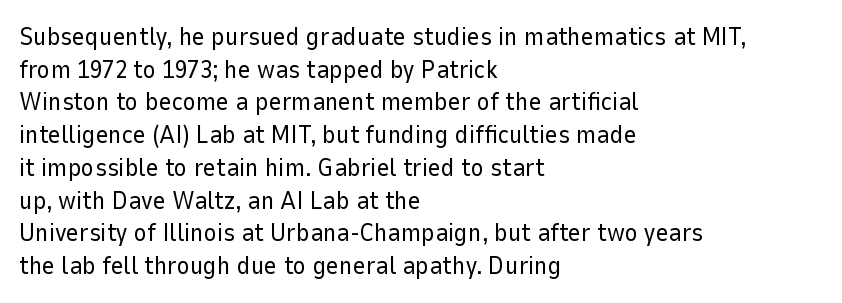
{"italic": "no", "bold": "no", "underline": "no", "align": "left", "line_spacing": "normal", "line_spacing_ratio": 1.31, "letter_spacing": "normal", "letter_spacing_em": 0.0, "glyph_px": 25}
